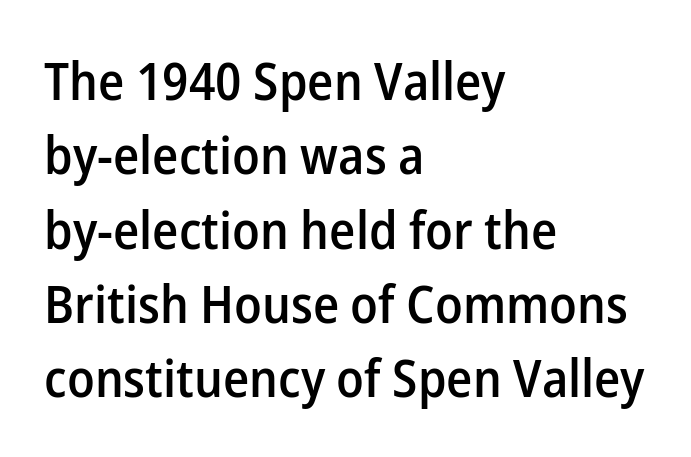
Compared with an ordinary text face, these strokes are moderately heavier — a semibold. Which margin do the lines hug? The left one — the right edge is uneven. Quick note: underline off. The leading is moderate, giving the passage an even texture. Varying glyph widths throughout — classic text-font behaviour.
